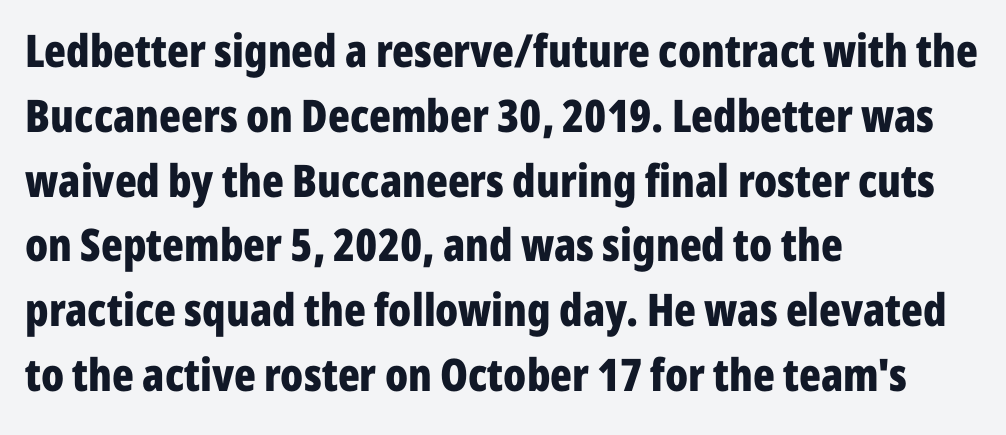
Q: Is the text bold? A: Yes.
Q: Is the text italic (slanted)? A: No, it is upright.
Q: Is the typeface a serif or a sans-serif typeface? A: Sans-serif.
Q: Is the text underlined? A: No.
Q: How is the paragraph aligned? A: Left-aligned.
Q: Is the spacing between letters normal or unusually wide? A: Normal.
Q: Is the spacing between lines tight, normal or loose? A: Normal.
Q: Width (condensed, normal, or wide)? A: Condensed.
Q: Stroke contrast? A: Low.
Q: x-height? A: Medium.
Q: Monospaced? A: No.
